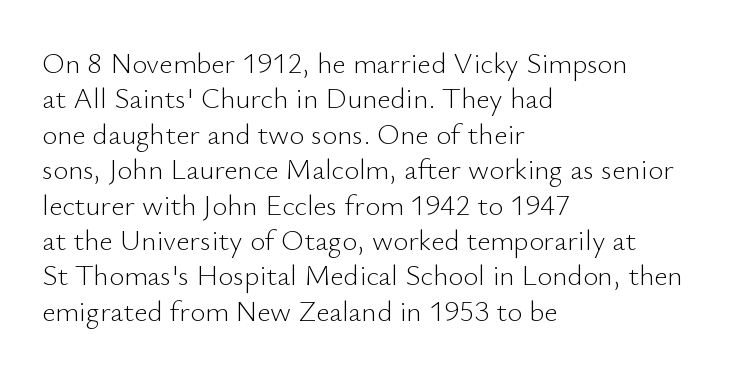
Looks like regular typesetting: each glyph gets only the width it needs. A typesetter would call this zero additional tracking. This is not heavy type; no bold has been used. This is roman type, the default non-slanted kind. These lines are set flush left with a ragged right edge.
